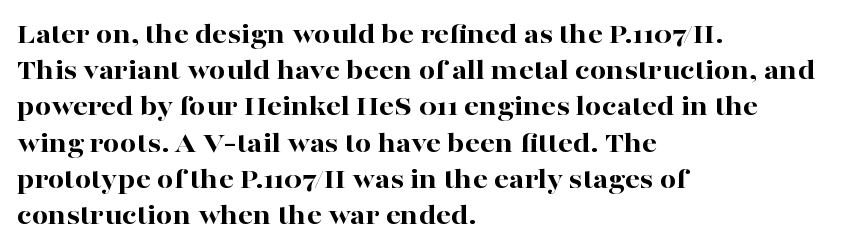
The face used here is rendered with its standard letterfit. You'd pick this weight for a headline — it's a proper bold. The passage is arranged the way most books set body copy — flush left. Posture: vertical. Descenders hang freely into open space. Compared with typical paragraphs, the rows here are spaced about the same.
